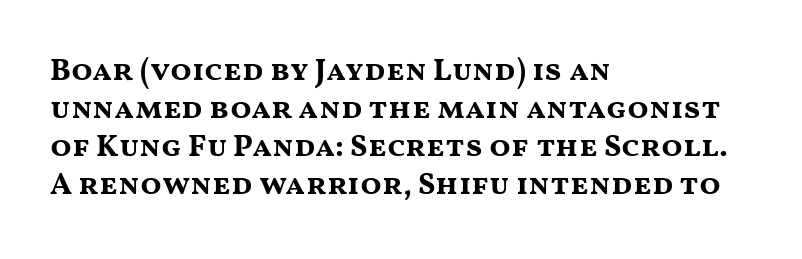
Q: Is the text bold? A: Yes.
Q: Is the text italic (slanted)? A: No, it is upright.
Q: Is the typeface a serif or a sans-serif typeface? A: Sans-serif.
Q: Is the text underlined? A: No.
Q: How is the paragraph aligned? A: Left-aligned.
Q: Is the spacing between letters normal or unusually wide? A: Normal.
Q: Width (condensed, normal, or wide)? A: Wide.
Q: Stroke contrast? A: Medium.
Q: x-height? A: Medium.
Q: Monospaced? A: No.
